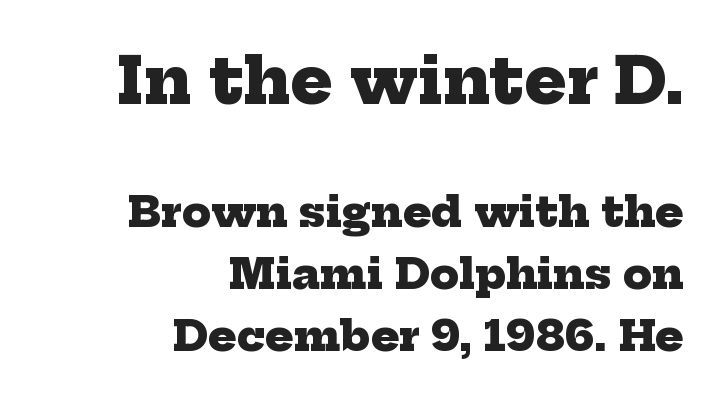
These words are printed bold, with thick strokes throughout. Reading down the block, your eye finds every line finishing at a fixed right position. Which of the two is more prominent by size? The first, at the top. Each row of text sits above clean, open space. The passage shown is typed in a proportional face where columns would drift. Leading matches the norm, producing a regular column.
